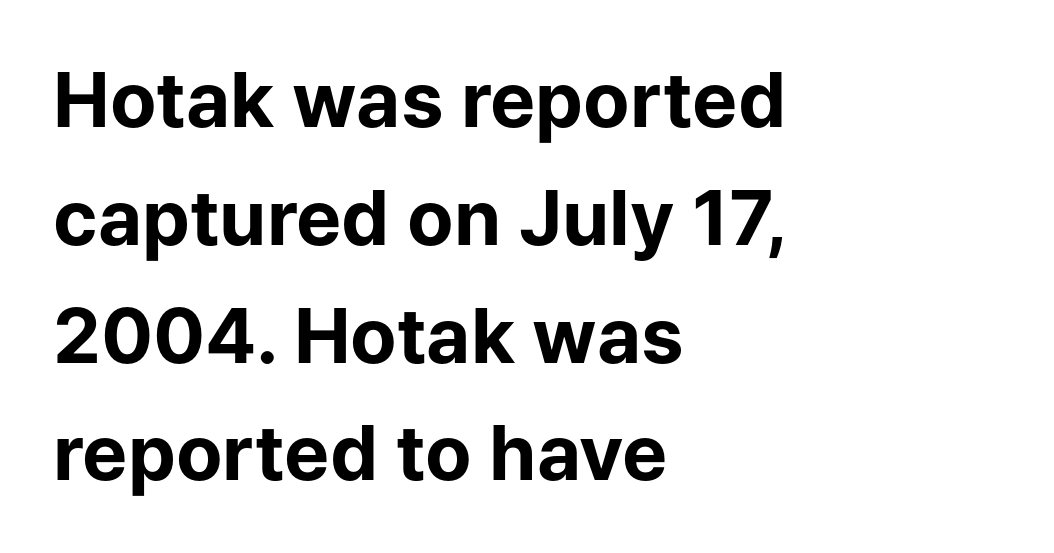
Q: Is the text bold? A: Yes.
Q: Is the text italic (slanted)? A: No, it is upright.
Q: Is the typeface a serif or a sans-serif typeface? A: Sans-serif.
Q: Is the text underlined? A: No.
Q: How is the paragraph aligned? A: Left-aligned.
Q: Is the spacing between letters normal or unusually wide? A: Normal.
Q: Is the spacing between lines tight, normal or loose? A: Normal.
Q: Width (condensed, normal, or wide)? A: Normal.
Q: Stroke contrast? A: Low.
Q: x-height? A: Medium.
Q: Monospaced? A: No.
